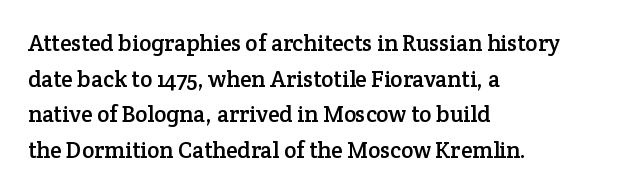
The image shows 23 px text type, upright; set left-aligned, normal line spacing (1.55x), normal letter spacing, not underlined.
